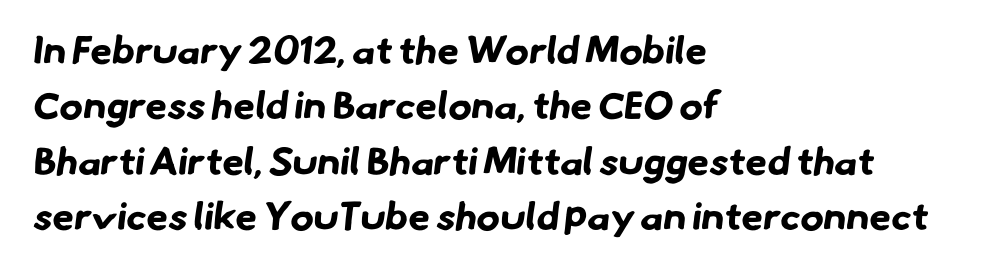
The image shows 39 px bold sans-serif type; set left-aligned, normal line spacing (1.42x), normal letter spacing, not underlined; low stroke contrast and a small x-height.
